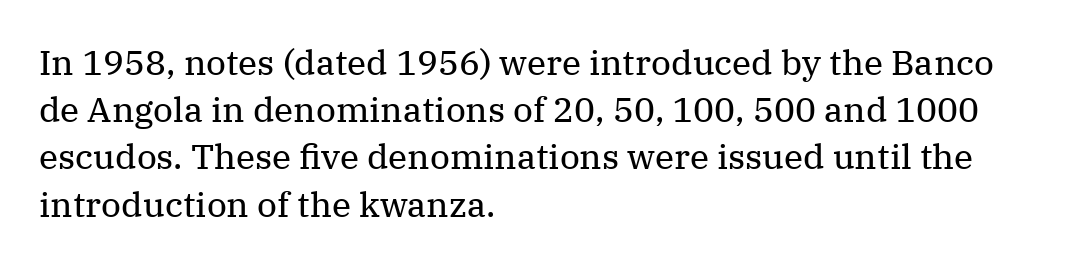
The cut favours lightness, reaching ordinary text weight at its darkest. The string is rendered with underlining switched off. Regarding leading, the lines here are spaced in the standard way. The specimen reads as upright at a glance. A typesetter would call this proportional, since set widths differ per character. The typesetter chose a ragged-right arrangement here.
